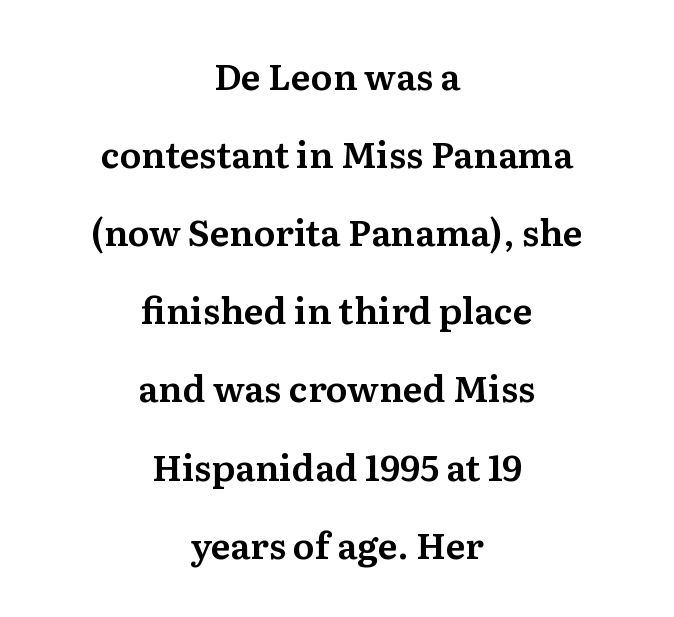
Words appear dense and cohesive because spacing is normal. Each new line begins a long way beneath the previous one. The baseline area is clear. Upright lettering throughout. Proportional: the letters do not fall into vertical columns.
